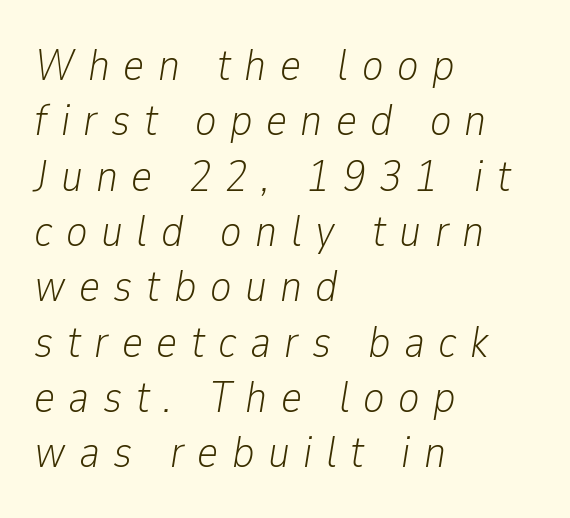
Q: Is the text bold? A: No.
Q: Is the text italic (slanted)? A: Yes, it leans right by about 9 degrees.
Q: Is the text underlined? A: No.
Q: How is the paragraph aligned? A: Left-aligned.
Q: Is the spacing between letters normal or unusually wide? A: Unusually wide.
Q: Width (condensed, normal, or wide)? A: Condensed.
Q: Stroke contrast? A: Low.
Q: x-height? A: Medium.
Q: Monospaced? A: No.
